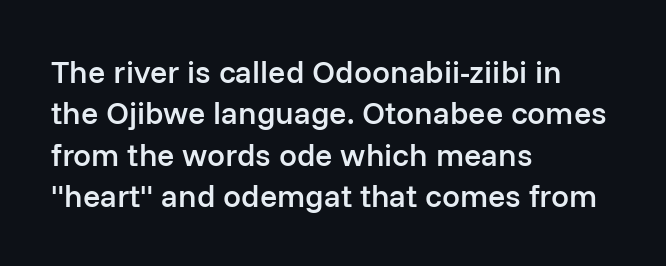
Q: Is the text bold? A: Semi-bold.
Q: Is the text italic (slanted)? A: No, it is upright.
Q: Is the typeface a serif or a sans-serif typeface? A: Sans-serif.
Q: Is the text underlined? A: No.
Q: How is the paragraph aligned? A: Left-aligned.
Q: Is the spacing between letters normal or unusually wide? A: Normal.
Q: Is the spacing between lines tight, normal or loose? A: Normal.
Q: Width (condensed, normal, or wide)? A: Normal.
Q: Stroke contrast? A: Low.
Q: x-height? A: Medium.
Q: Monospaced? A: No.
